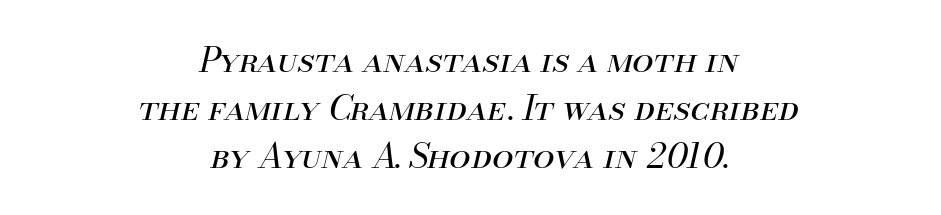
{"italic": "yes", "lean": "right", "slant_degrees": 13, "bold": "no", "weight": "regular", "width": "normal", "stroke_contrast": "medium", "x_height": "small", "monospaced": "no", "underline": "no", "align": "center", "line_spacing": "normal", "line_spacing_ratio": 1.41, "letter_spacing": "normal", "letter_spacing_em": 0.0, "glyph_px": 34}
